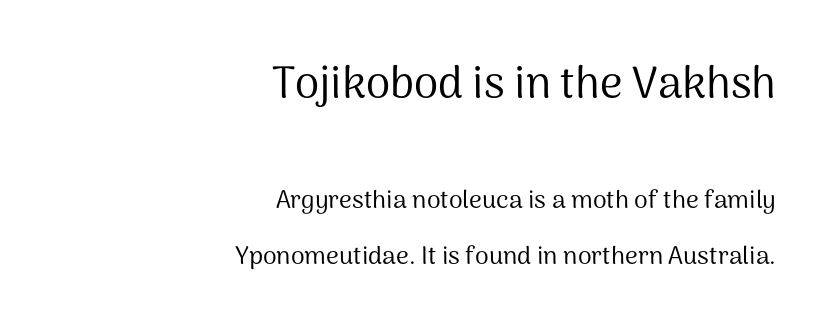
Weight: not bold — regular or lighter. No feet cap the strokes, marking this as sans-serif type. The font's upright variant was chosen for this text. Line endings align vertically; line beginnings do not.
